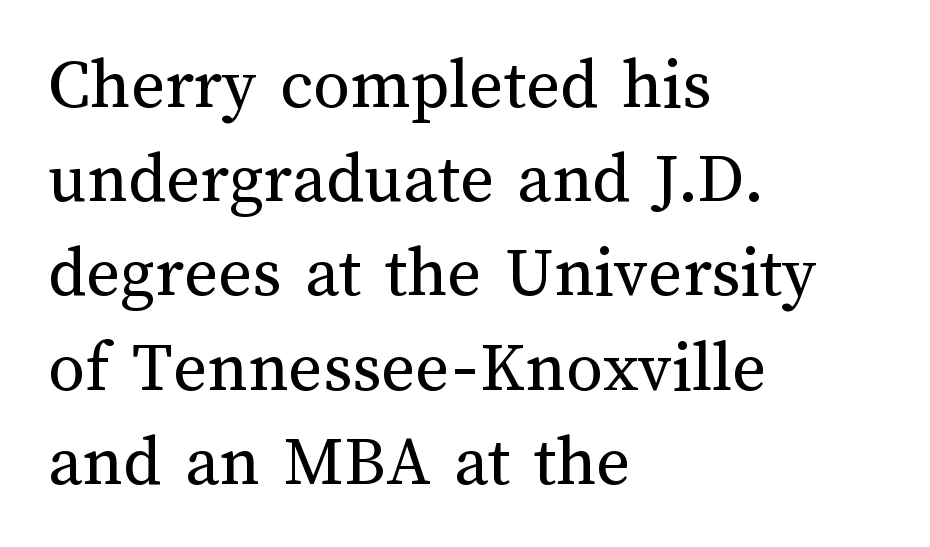
Q: Is the text bold? A: No.
Q: Is the text italic (slanted)? A: No, it is upright.
Q: Is the text underlined? A: No.
Q: How is the paragraph aligned? A: Left-aligned.
Q: Is the spacing between letters normal or unusually wide? A: Normal.
Q: Is the spacing between lines tight, normal or loose? A: Normal.
Q: Width (condensed, normal, or wide)? A: Normal.
Q: Stroke contrast? A: Medium.
Q: x-height? A: Medium.
Q: Monospaced? A: No.
